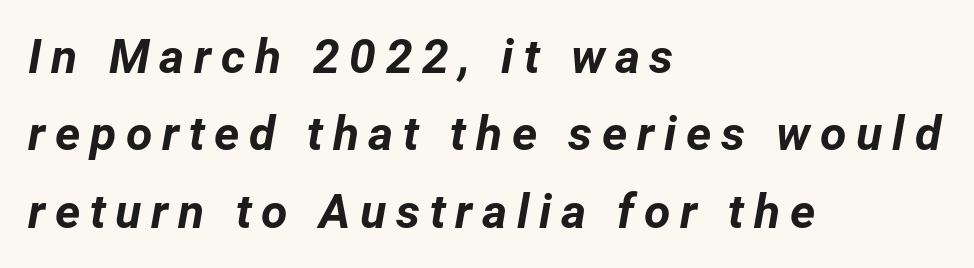
Q: Is the text bold? A: Yes.
Q: Is the text italic (slanted)? A: Yes, it leans right by about 12 degrees.
Q: Is the text underlined? A: No.
Q: How is the paragraph aligned? A: Left-aligned.
Q: Is the spacing between letters normal or unusually wide? A: Unusually wide.
Q: Is the spacing between lines tight, normal or loose? A: Normal.
Q: Width (condensed, normal, or wide)? A: Normal.
Q: Stroke contrast? A: Low.
Q: x-height? A: Medium.
Q: Monospaced? A: No.
